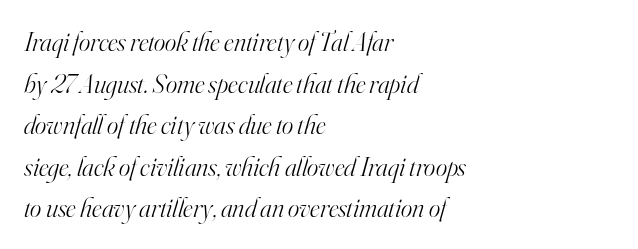
Descenders are the only things crossing below the line. No extra tracking has been applied to these lines. The specimen reads as italic at a glance. Which margin do the lines hug? The left one — the right edge is uneven. A quiet, ordinary-to-light weight characterises the typeface.
